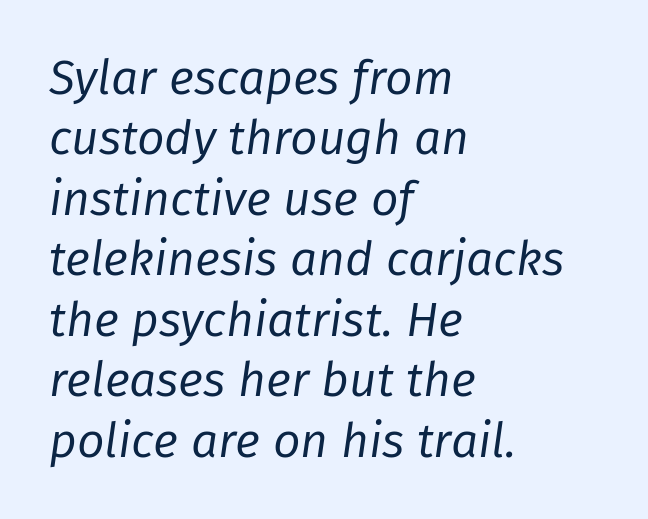
The image shows 48 px regular-weight type, italic (leaning right); set left-aligned, normal line spacing (1.26x), normal letter spacing, not underlined; low stroke contrast and a medium x-height.
